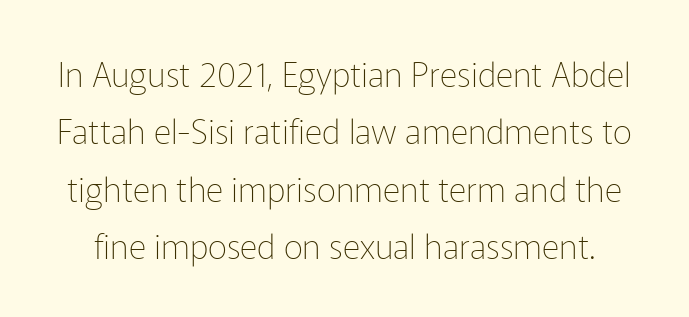
Q: Is the text bold? A: No.
Q: Is the text italic (slanted)? A: No, it is upright.
Q: Is the typeface a serif or a sans-serif typeface? A: Sans-serif.
Q: Is the text underlined? A: No.
Q: Is the spacing between letters normal or unusually wide? A: Normal.
Q: Is the spacing between lines tight, normal or loose? A: Normal.
Q: Width (condensed, normal, or wide)? A: Normal.
Q: Stroke contrast? A: Low.
Q: x-height? A: Medium.
Q: Monospaced? A: No.
